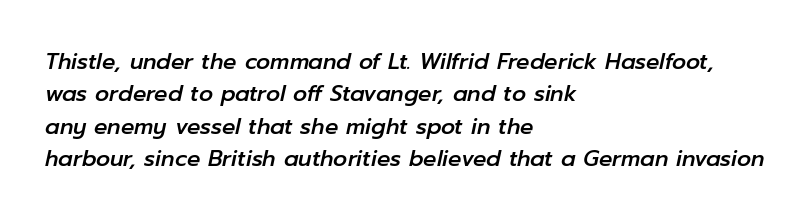
Q: Is the text italic (slanted)? A: Yes, it leans right by about 12 degrees.
Q: Is the text underlined? A: No.
Q: How is the paragraph aligned? A: Left-aligned.
Q: Is the spacing between letters normal or unusually wide? A: Normal.
Q: Is the spacing between lines tight, normal or loose? A: Normal.
